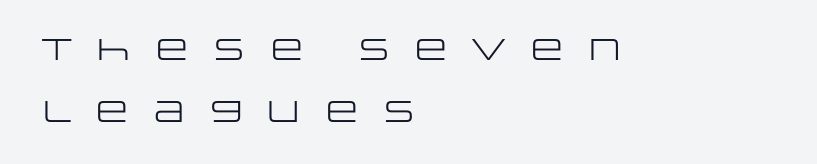
Note: no serifs on the glyphs. Anything drawn beneath the words? Only blank space. This is not heavy type; no bold has been used. Honestly, the letter spacing is so wide it's the main thing you notice. The passage shown is typed in a proportional face where columns would drift. Each new line begins a long way beneath the previous one.
